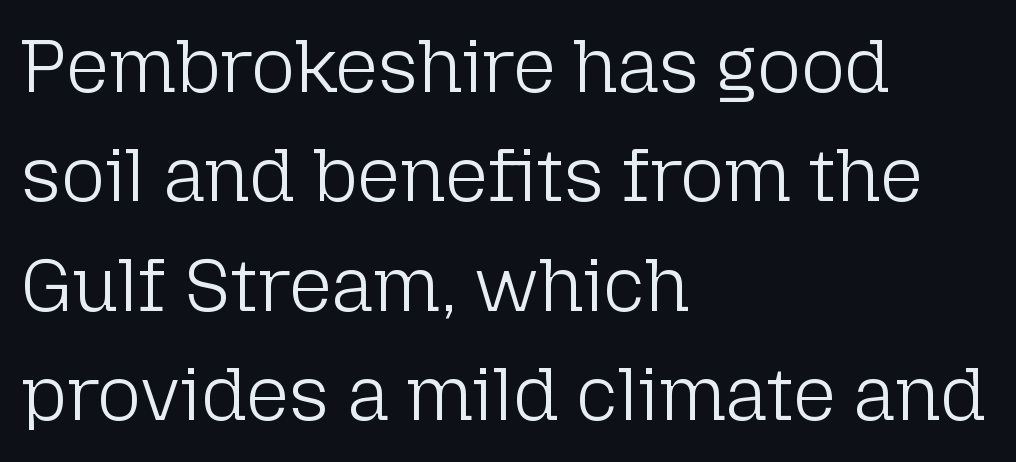
The characters display no serif detailing; their extremities are plain. The face looks like a standard text weight, possibly lighter. Quick note: not italic, upright. Think of a printed novel: that variable character pitch is what you see here.
